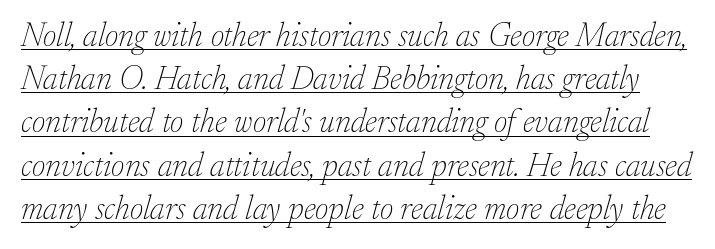
{"serif": "yes", "italic": "yes", "lean": "right", "slant_degrees": 17, "bold": "no", "weight": "thin", "width": "normal", "stroke_contrast": "low", "x_height": "small", "monospaced": "no", "underline": "yes", "line_spacing": "normal", "line_spacing_ratio": 1.31, "letter_spacing": "normal", "letter_spacing_em": 0.0, "glyph_px": 33}
